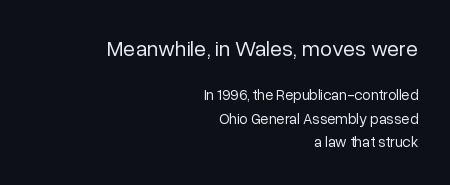
Caption: face not bold, strokes unweighted. Vertically, the passage feels balanced, rows spaced as you'd expect. The specimen reads as upright at a glance. The string is rendered with underlining switched off. Letter spacing: default. The more generous point size was reserved for the upper chunk.
